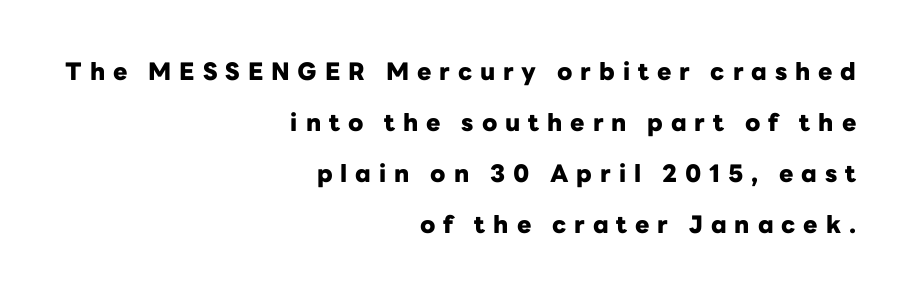
{"italic": "no", "bold": "yes", "underline": "no", "align": "right", "line_spacing": "loose", "line_spacing_ratio": 2.13, "letter_spacing": "wide", "letter_spacing_em": 0.33, "glyph_px": 24}
